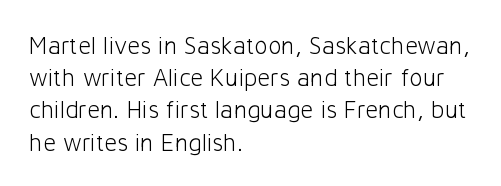
{"italic": "no", "bold": "no", "underline": "no", "align": "left", "line_spacing": "normal", "line_spacing_ratio": 1.29, "letter_spacing": "normal", "letter_spacing_em": 0.0, "glyph_px": 25}
